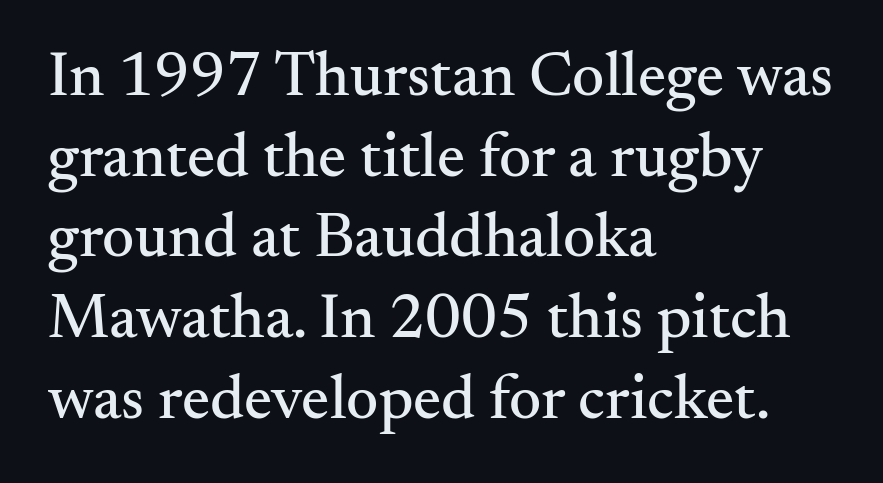
{"serif": "yes", "italic": "no", "width": "normal", "stroke_contrast": "medium", "x_height": "small", "monospaced": "no", "underline": "no", "align": "left", "line_spacing": "normal", "line_spacing_ratio": 1.28, "letter_spacing": "normal", "letter_spacing_em": 0.0, "glyph_px": 63}
